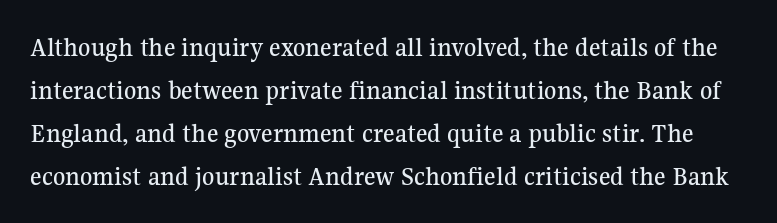
Q: Is the text italic (slanted)? A: No, it is upright.
Q: Is the typeface a serif or a sans-serif typeface? A: Serif.
Q: Is the text underlined? A: No.
Q: Is the spacing between letters normal or unusually wide? A: Normal.
Q: Is the spacing between lines tight, normal or loose? A: Normal.
Q: Width (condensed, normal, or wide)? A: Normal.
Q: Stroke contrast? A: Medium.
Q: x-height? A: Medium.
Q: Monospaced? A: No.
